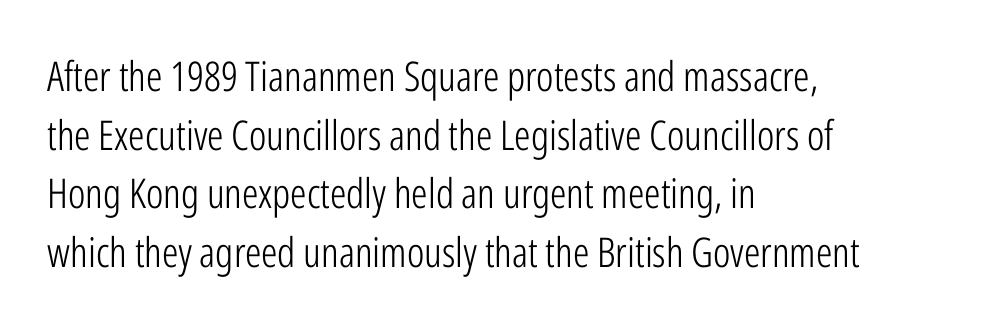
The image shows 41 px light, condensed sans-serif type, upright; set left-aligned, normal line spacing (1.43x), normal letter spacing, not underlined; low stroke contrast and a medium x-height.
